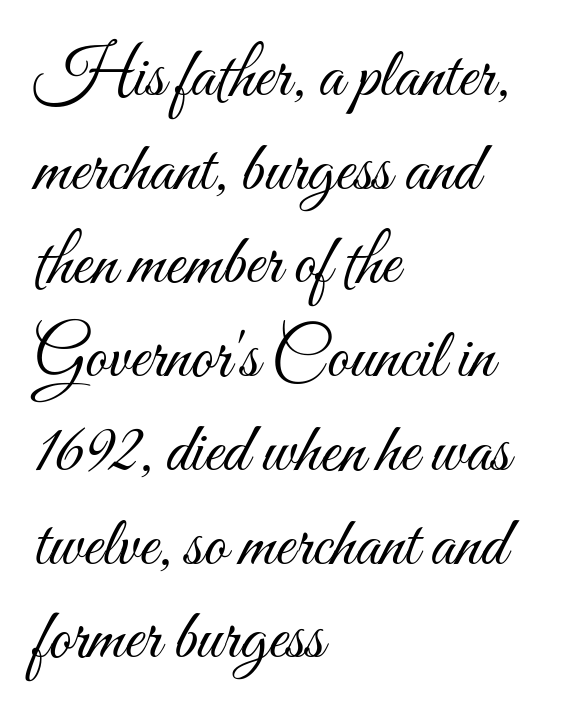
These lines are rendered in a variable-pitch font. Bold? No — there's no thickening of the strokes. Plain, unruled lines of type. The lines in this sample share a left origin and differ only in where they stop. Line spacing here is normal.
